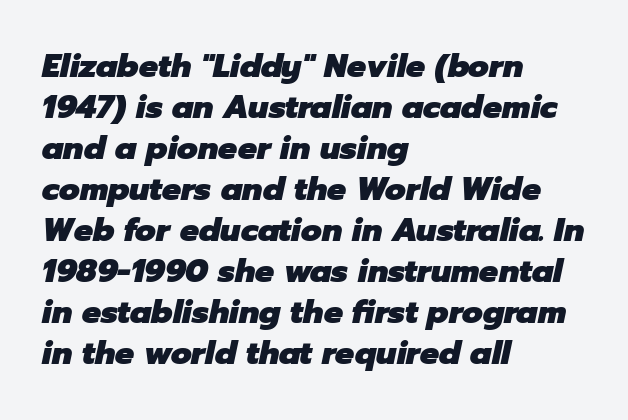
The image shows 32 px heavy type, italic (leaning right); set left-aligned, normal line spacing (1.28x), normal letter spacing, not underlined; low stroke contrast and a medium x-height.
